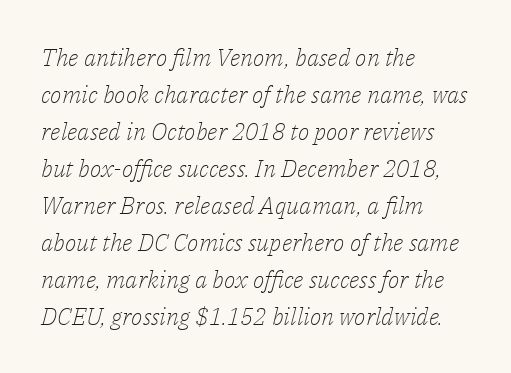
The image shows 24 px text type, italic (leaning right); set left-aligned, normal line spacing (1.54x), normal letter spacing, not underlined.
